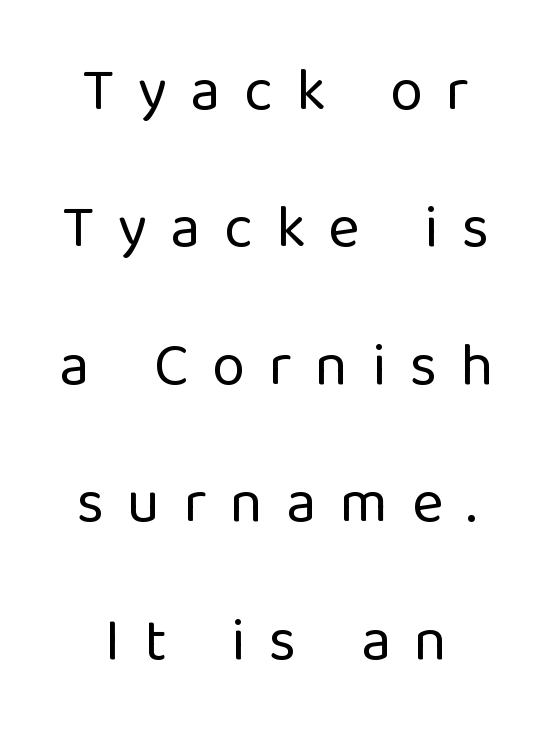
The image shows 60 px regular-weight sans-serif type, upright; set centered, loose line spacing (2.29x), unusually wide letter spacing (+0.39 em), not underlined; low stroke contrast and a medium x-height.
